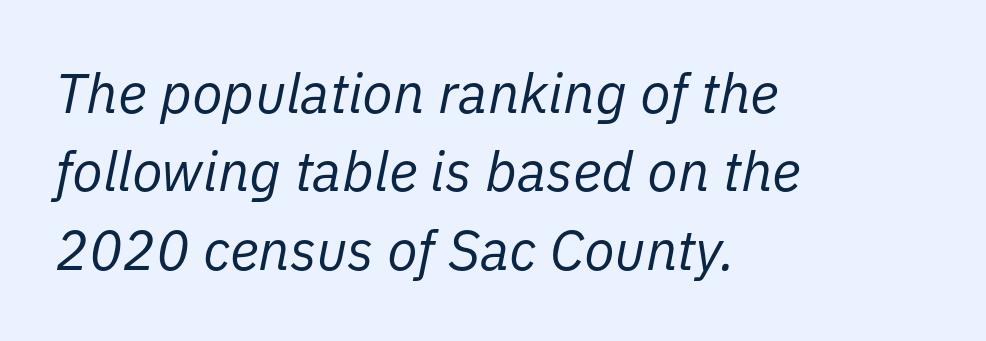
The image shows 56 px regular-weight type, italic (leaning right); set left-aligned, normal line spacing (1.4x), normal letter spacing, not underlined; low stroke contrast and a medium x-height.
